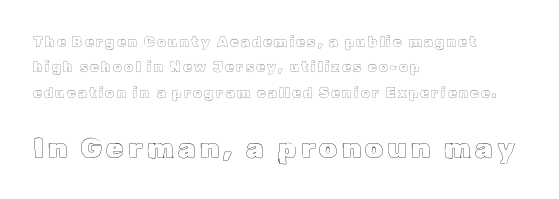
The image shows 28 px text type, upright; set left-aligned, line spacing 1.81x, not underlined; the second (bottom) block is 2.0x larger; a medium x-height.
